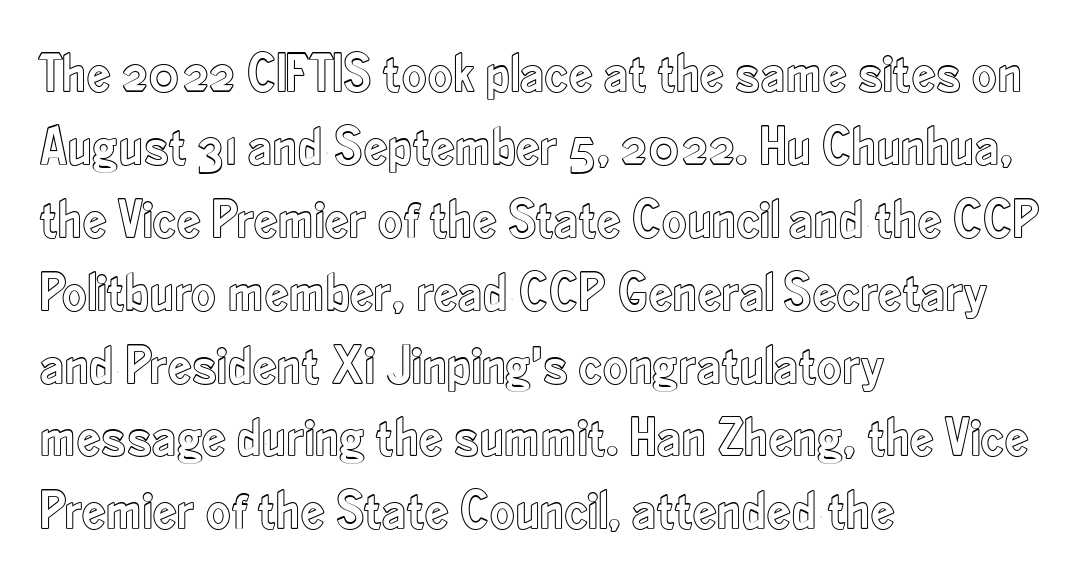
A typesetter would call this zero additional tracking. The foot of each line stays bare and open. Casual observation: everything's shoved over to the left. When letters stand straight like this, we call the style roman or upright.
